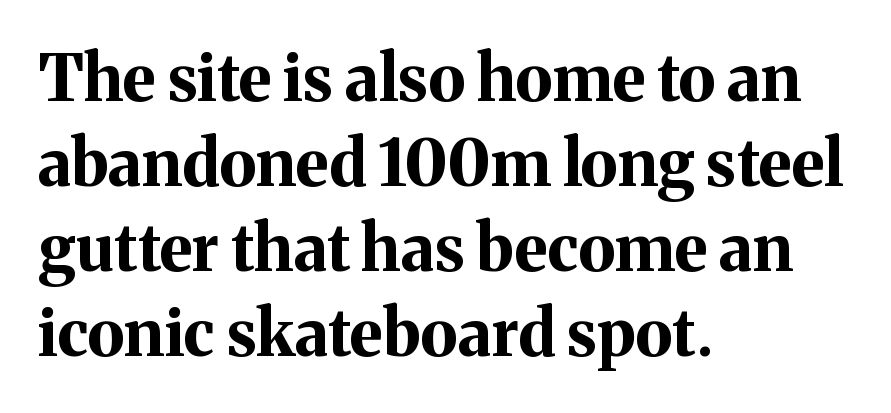
Q: Is the text bold? A: Yes.
Q: Is the text italic (slanted)? A: No, it is upright.
Q: Is the typeface a serif or a sans-serif typeface? A: Serif.
Q: Is the text underlined? A: No.
Q: How is the paragraph aligned? A: Left-aligned.
Q: Is the spacing between letters normal or unusually wide? A: Normal.
Q: Is the spacing between lines tight, normal or loose? A: Normal.
Q: Width (condensed, normal, or wide)? A: Normal.
Q: Stroke contrast? A: Medium.
Q: x-height? A: Medium.
Q: Monospaced? A: No.
